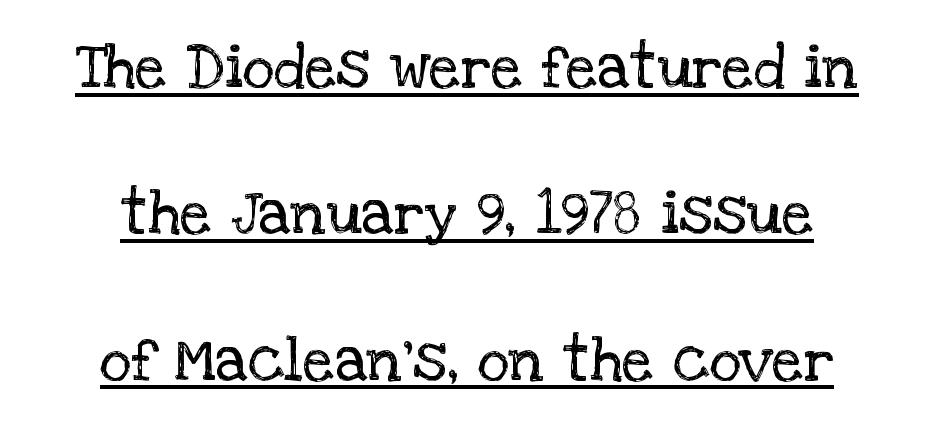
The passage shown is not bold in any degree. If you measured baseline to baseline, you'd find a long distance. There is no visible air inserted between adjacent glyphs. The lines are quadded center.
